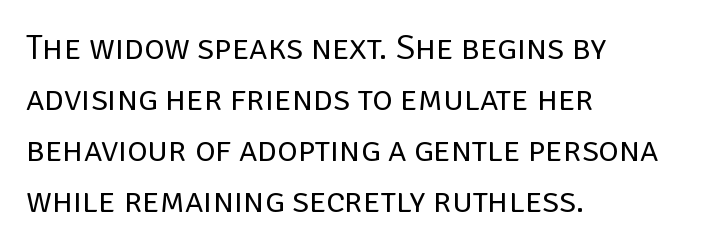
The letterforms sit at book weight or below. Students, observe: this is what conventionally led text looks like. The setting favours the left margin, as ordinary paragraphs usually do. Here the designer chose a conventional face with non-uniform glyph widths.
